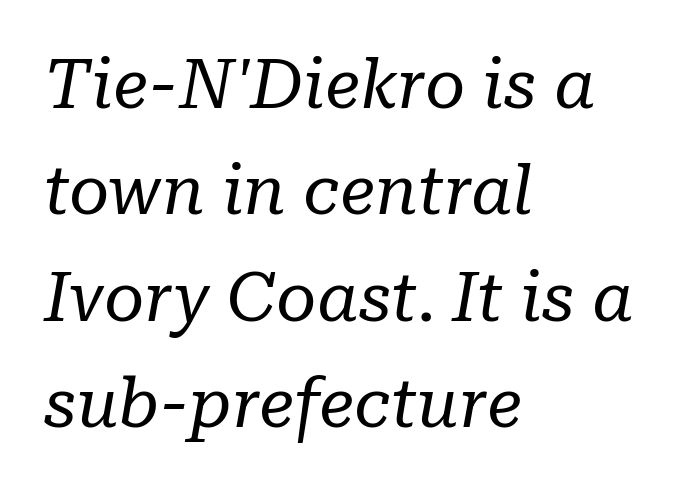
The image shows 69 px regular-weight serif type, italic (leaning right); set left-aligned, normal line spacing (1.54x), normal letter spacing, not underlined; low stroke contrast and a medium x-height.
